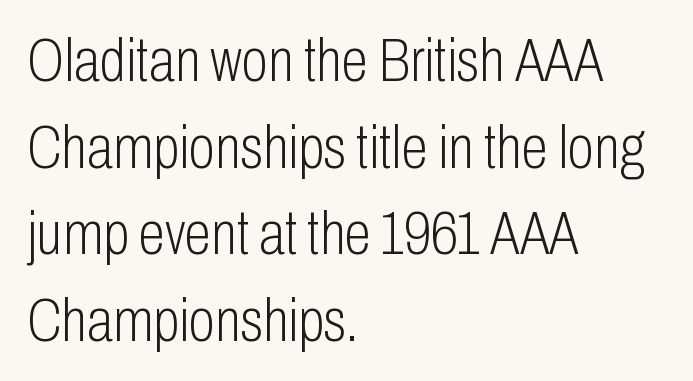
The image shows 61 px light, condensed sans-serif type, upright; set left-aligned, normal line spacing (1.42x), normal letter spacing, not underlined; low stroke contrast and a medium x-height.
